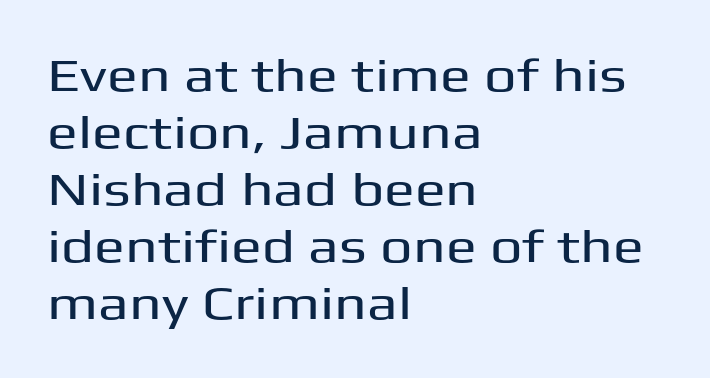
{"serif": "no", "italic": "no", "width": "wide", "stroke_contrast": "medium", "x_height": "medium", "monospaced": "no", "underline": "no", "align": "left", "line_spacing_ratio": 1.24, "letter_spacing": "normal", "letter_spacing_em": 0.0, "glyph_px": 46}
